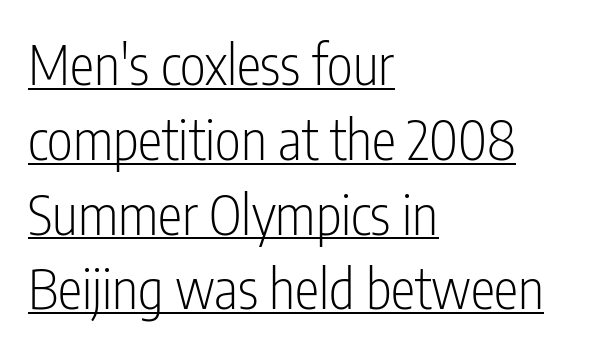
{"serif": "no", "italic": "no", "bold": "no", "weight": "light", "width": "condensed", "stroke_contrast": "low", "x_height": "medium", "monospaced": "no", "underline": "yes", "align": "left", "line_spacing": "normal", "line_spacing_ratio": 1.36, "letter_spacing": "normal", "letter_spacing_em": 0.0, "glyph_px": 55}
